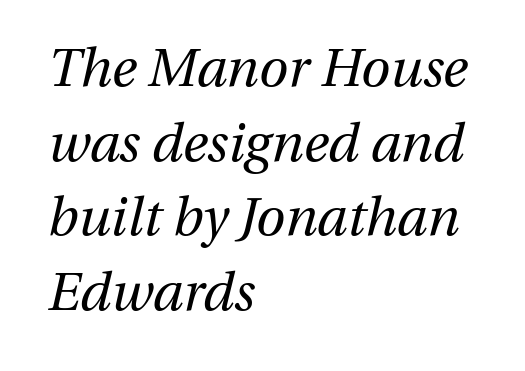
The image shows 53 px regular-weight type, italic (leaning right); set left-aligned, normal line spacing (1.41x), normal letter spacing, not underlined; medium stroke contrast and a medium x-height.
